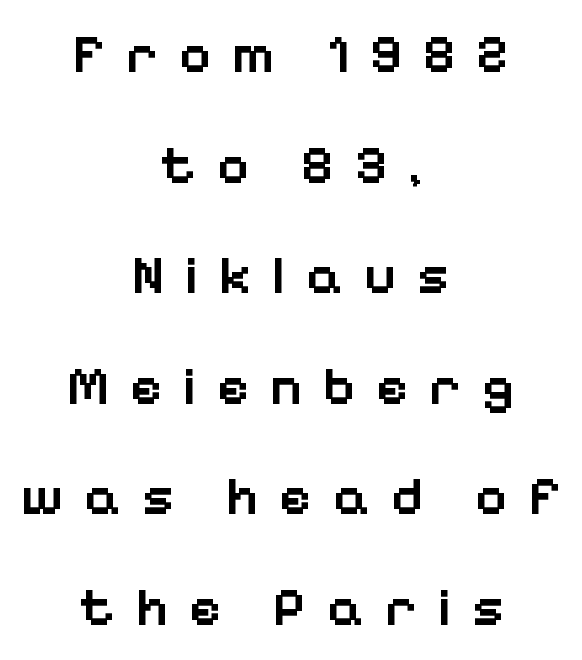
The strip under each line holds only bare page. Typeset on center — no edge is straight. Typographic density is moderately raised because the face is semibold. Loose tracking; the words dissolve into strings of separated letters. Spacing verdict: proportional, widths tailored to each character.
